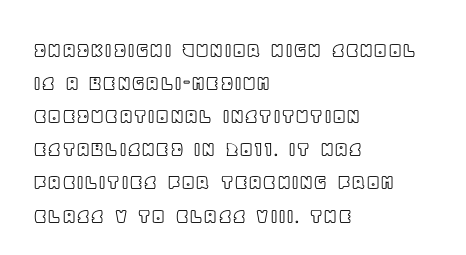
{"italic": "no", "underline": "no", "align": "left", "line_spacing": "normal", "line_spacing_ratio": 1.44, "letter_spacing": "normal", "letter_spacing_em": 0.0, "glyph_px": 23}
